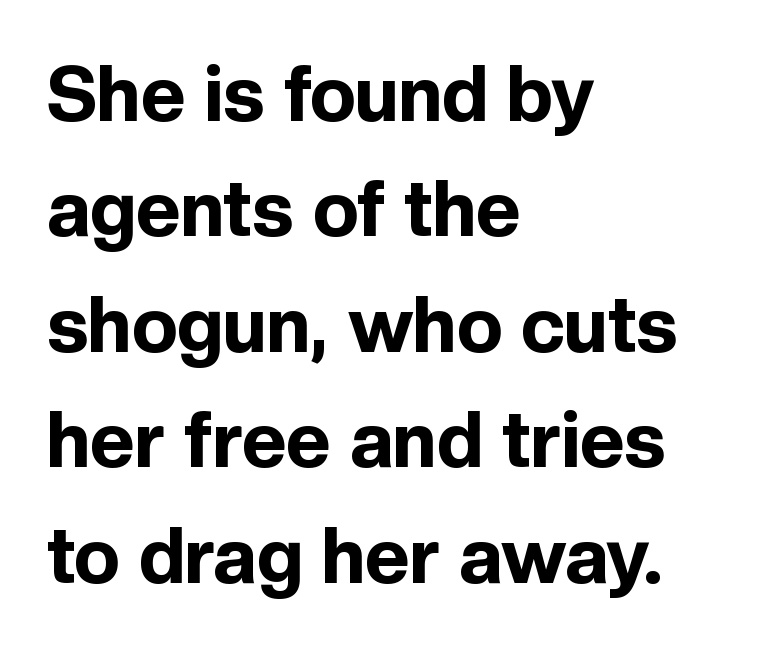
The image shows 77 px bold sans-serif type, upright; set left-aligned, normal line spacing (1.5x), normal letter spacing, not underlined; a medium x-height.
